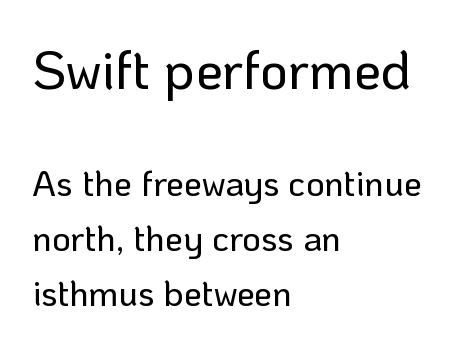
{"serif": "no", "italic": "no", "width": "normal", "stroke_contrast": "low", "x_height": "medium", "monospaced": "no", "underline": "no", "align": "left", "line_spacing": "normal", "line_spacing_ratio": 1.53, "letter_spacing": "normal", "letter_spacing_em": 0.0, "larger_block": "first", "size_ratio": 1.5, "glyph_px": 54}
